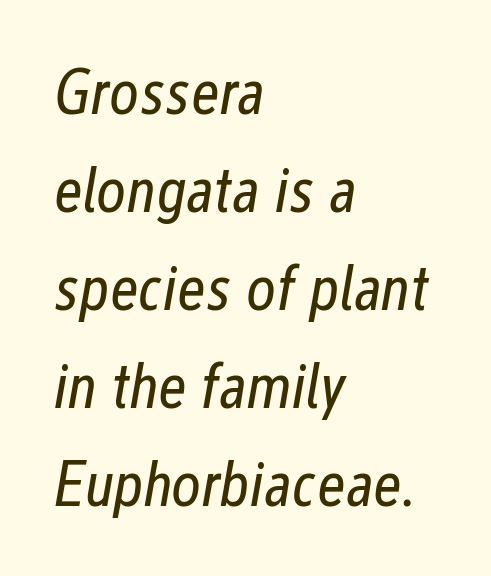
Q: Is the text bold? A: No.
Q: Is the text italic (slanted)? A: Yes, it leans right by about 12 degrees.
Q: Is the text underlined? A: No.
Q: How is the paragraph aligned? A: Left-aligned.
Q: Is the spacing between letters normal or unusually wide? A: Normal.
Q: Is the spacing between lines tight, normal or loose? A: Normal.
Q: Width (condensed, normal, or wide)? A: Condensed.
Q: Stroke contrast? A: Low.
Q: x-height? A: Medium.
Q: Monospaced? A: No.
